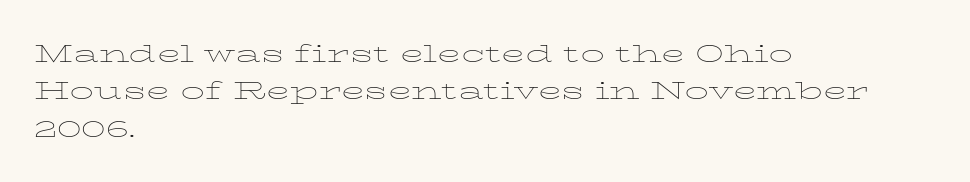
The image shows 24 px text type, upright; set left-aligned, normal line spacing (1.56x), normal letter spacing, not underlined.
